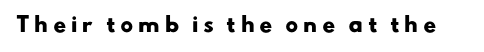
The image shows 20 px bold type; set unusually wide letter spacing (+0.23 em), not underlined.
